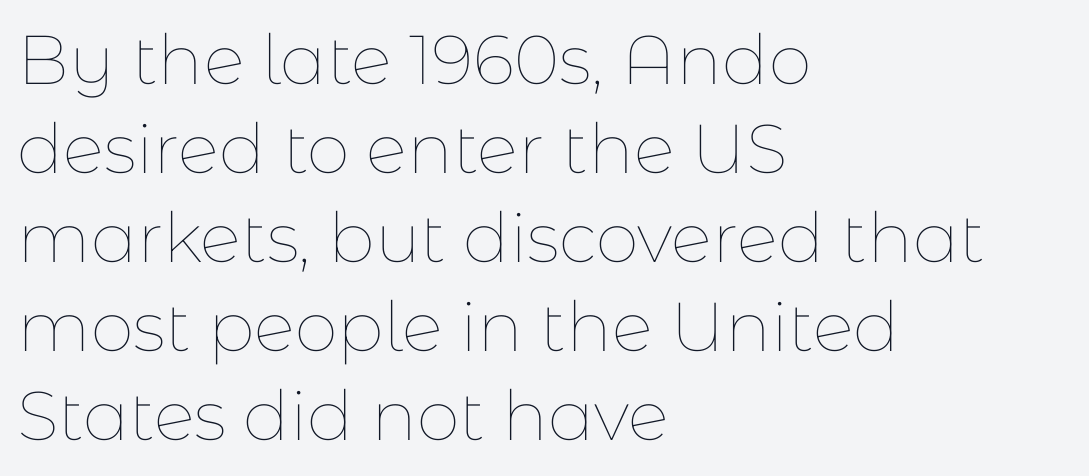
Q: Is the text bold? A: No.
Q: Is the text italic (slanted)? A: No, it is upright.
Q: Is the text underlined? A: No.
Q: How is the paragraph aligned? A: Left-aligned.
Q: Is the spacing between letters normal or unusually wide? A: Normal.
Q: Is the spacing between lines tight, normal or loose? A: Normal.
Q: Width (condensed, normal, or wide)? A: Normal.
Q: Stroke contrast? A: Low.
Q: x-height? A: Medium.
Q: Monospaced? A: No.
